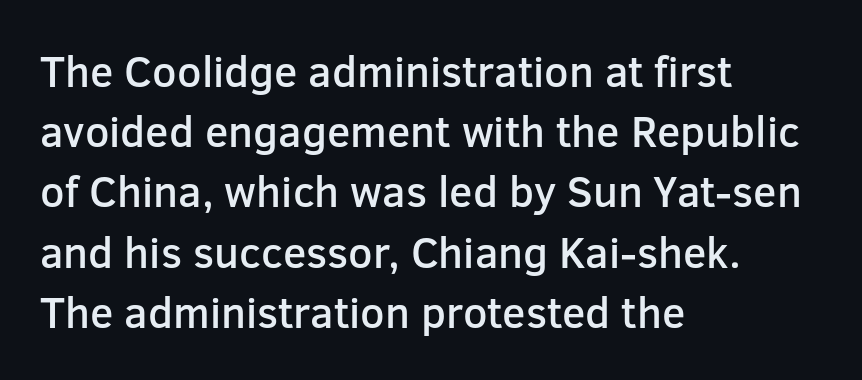
The image shows 43 px semibold sans-serif type, upright; set left-aligned, normal line spacing (1.4x), normal letter spacing, not underlined; low stroke contrast and a medium x-height.
